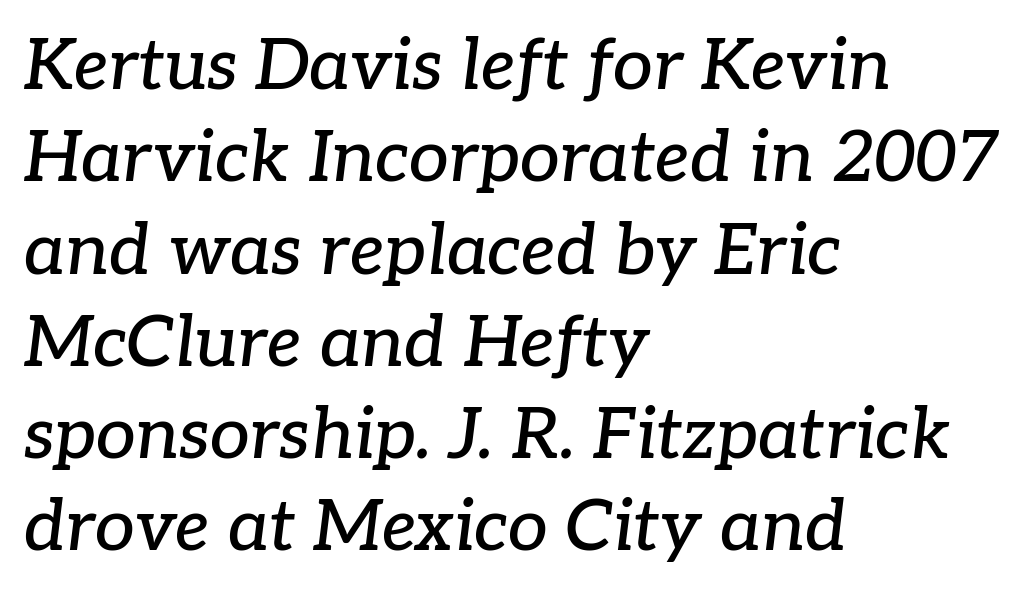
The image shows 71 px serif type, italic (leaning right); set left-aligned, normal line spacing (1.3x), normal letter spacing, not underlined; low stroke contrast and a medium x-height.
